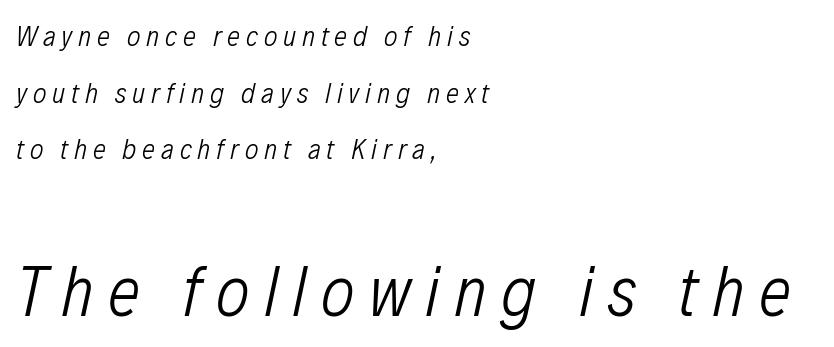
The image shows 72 px light, condensed type, italic (leaning right); set left-aligned, loose line spacing (1.95x), unusually wide letter spacing (+0.2 em), not underlined; the second (bottom) block is 2.48x larger; low stroke contrast and a medium x-height.
